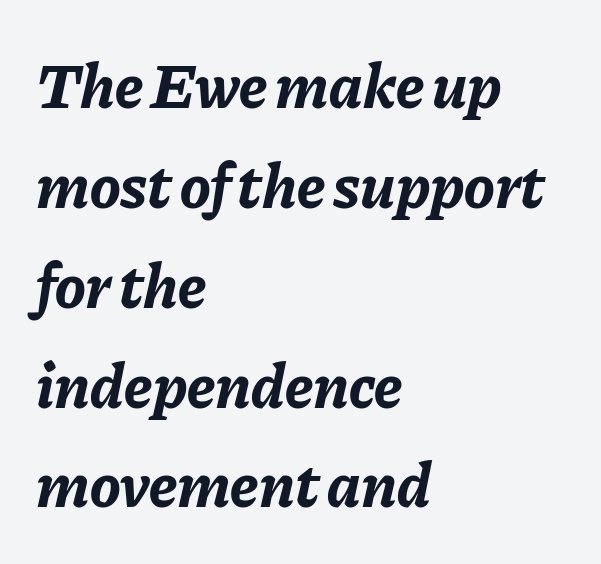
{"italic": "yes", "lean": "right", "slant_degrees": 11, "bold": "yes", "weight": "bold", "width": "normal", "stroke_contrast": "low", "x_height": "medium", "monospaced": "no", "underline": "no", "align": "left", "line_spacing": "normal", "line_spacing_ratio": 1.56, "letter_spacing": "normal", "letter_spacing_em": 0.0, "glyph_px": 64}
